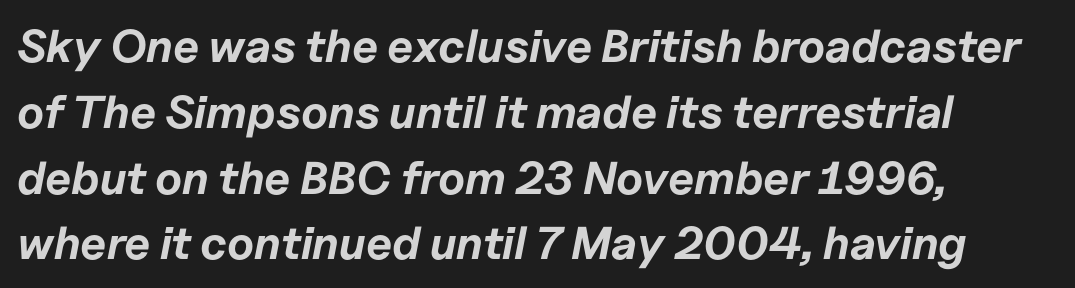
The image shows 46 px bold type, italic (leaning right); set left-aligned, normal line spacing (1.43x), normal letter spacing, not underlined; low stroke contrast and a medium x-height.
